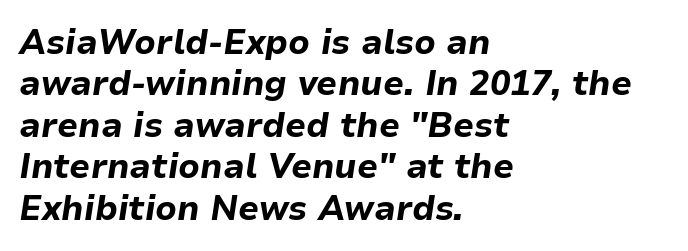
{"italic": "yes", "lean": "right", "slant_degrees": 9, "bold": "yes", "weight": "bold", "width": "normal", "stroke_contrast": "low", "x_height": "medium", "monospaced": "no", "underline": "no", "align": "left", "line_spacing_ratio": 1.22, "letter_spacing": "normal", "letter_spacing_em": 0.0, "glyph_px": 34}
